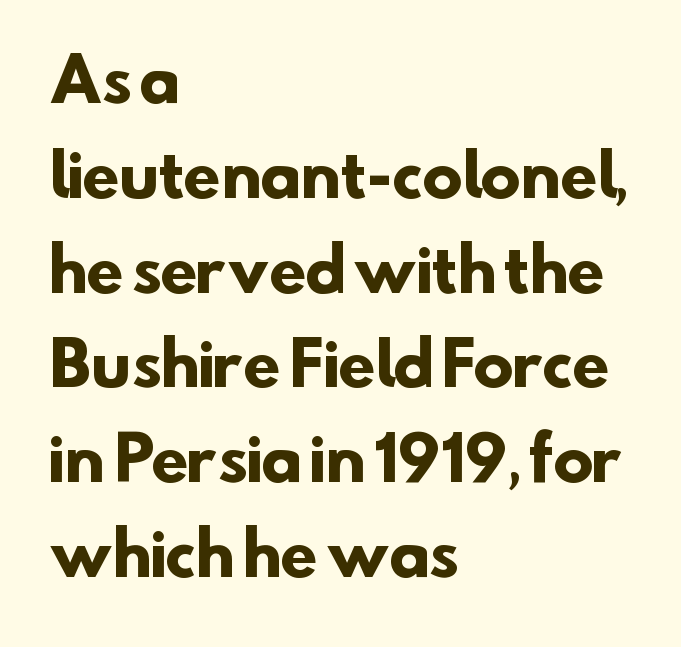
The image shows 60 px heavy sans-serif type; set left-aligned, normal line spacing (1.58x), normal letter spacing, not underlined; low stroke contrast and a small x-height.
